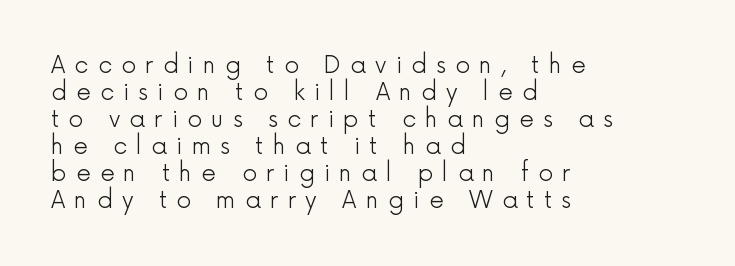
Q: Is the text bold? A: No.
Q: Is the text italic (slanted)? A: No, it is upright.
Q: Is the text underlined? A: No.
Q: How is the paragraph aligned? A: Left-aligned.
Q: Is the spacing between letters normal or unusually wide? A: Unusually wide.
